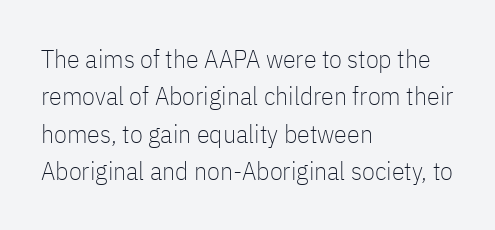
Is the letter spacing exaggerated? No — it looks like the ordinary default. This block has exactly the height ordinary leading produces. This is the regular roman posture of the typeface. Weight: not bold — regular or lighter.
